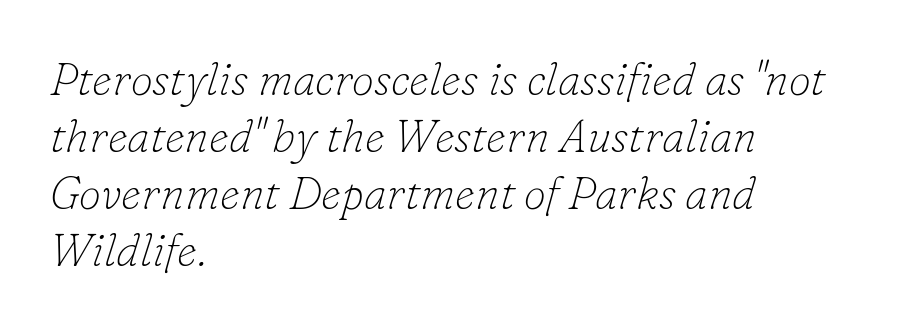
The image shows 45 px thin serif type, italic (leaning right); set left-aligned, normal line spacing (1.27x), normal letter spacing, not underlined; low stroke contrast and a small x-height.
